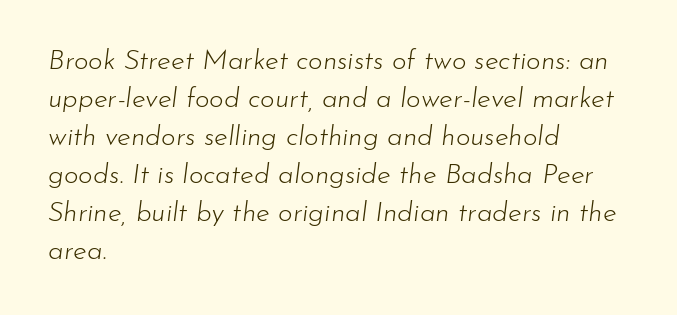
Q: Is the text bold? A: No.
Q: Is the text italic (slanted)? A: Yes, it leans right by about 7 degrees.
Q: Is the text underlined? A: No.
Q: How is the paragraph aligned? A: Left-aligned.
Q: Is the spacing between letters normal or unusually wide? A: Normal.
Q: Is the spacing between lines tight, normal or loose? A: Normal.
Q: Width (condensed, normal, or wide)? A: Normal.
Q: Stroke contrast? A: Low.
Q: x-height? A: Small.
Q: Monospaced? A: No.
